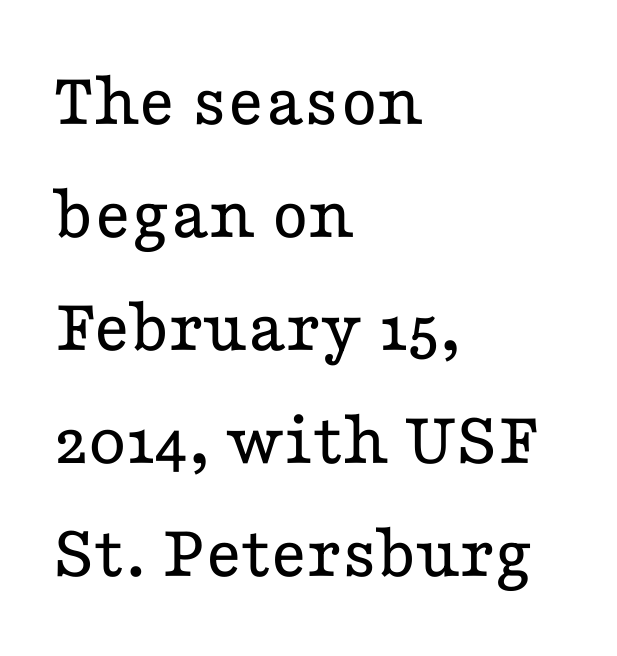
Q: Is the text bold? A: No.
Q: Is the text italic (slanted)? A: No, it is upright.
Q: Is the typeface a serif or a sans-serif typeface? A: Serif.
Q: Is the text underlined? A: No.
Q: How is the paragraph aligned? A: Left-aligned.
Q: Is the spacing between letters normal or unusually wide? A: Normal.
Q: Is the spacing between lines tight, normal or loose? A: Normal.
Q: Width (condensed, normal, or wide)? A: Wide.
Q: Stroke contrast? A: Low.
Q: x-height? A: Medium.
Q: Monospaced? A: No.
